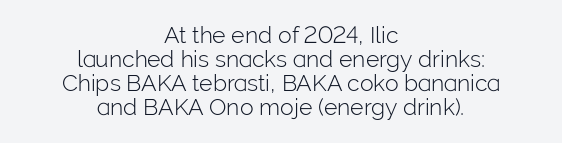
{"italic": "no", "bold": "no", "underline": "no", "align": "center", "line_spacing": "tight", "line_spacing_ratio": 1.05, "letter_spacing": "normal", "letter_spacing_em": 0.0, "glyph_px": 23}
